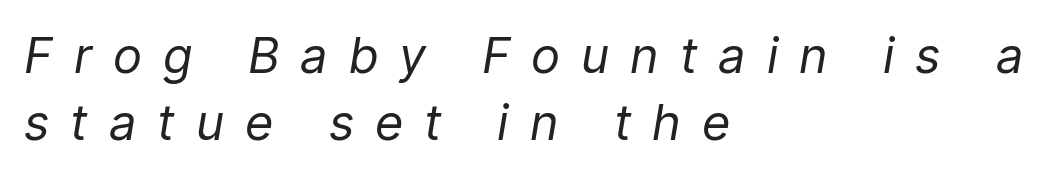
This sample has the flowing, uneven cadence of proportional lettering. The paragraph shown leans on its left margin. The rendering uses a moderate line-height, typical for paragraphs. Words float on clear page, feet unadorned. Short note: letters widely spaced. The font's italic variant was chosen for this text.
